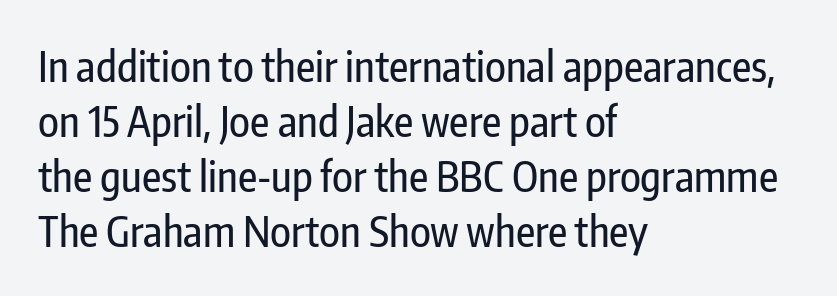
Q: Is the text italic (slanted)? A: No, it is upright.
Q: Is the typeface a serif or a sans-serif typeface? A: Sans-serif.
Q: Is the text underlined? A: No.
Q: How is the paragraph aligned? A: Left-aligned.
Q: Is the spacing between letters normal or unusually wide? A: Normal.
Q: Is the spacing between lines tight, normal or loose? A: Normal.
Q: Width (condensed, normal, or wide)? A: Condensed.
Q: Stroke contrast? A: Low.
Q: x-height? A: Medium.
Q: Monospaced? A: No.
